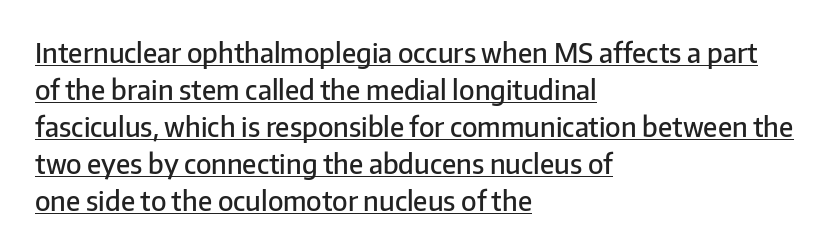
The image shows 27 px text type, upright; set left-aligned, normal line spacing (1.37x), normal letter spacing, underlined.
